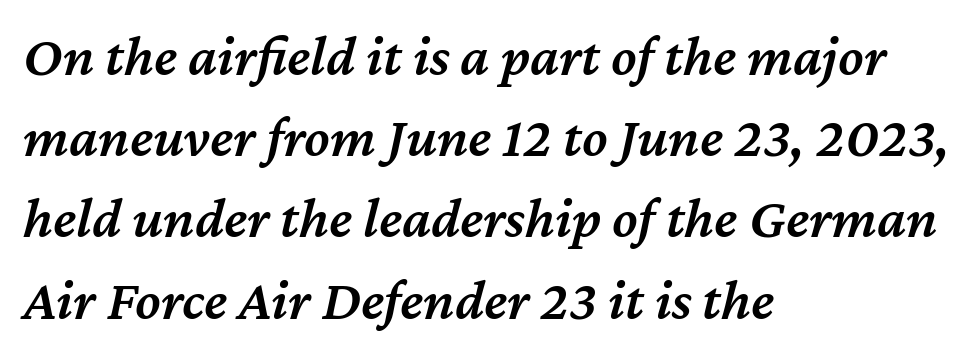
Tall strokes in this sample are angled rather than plumb. Lines of text with bare space underneath. Semibold letterforms, between regular and bold. Spacing verdict: proportional, widths tailored to each character.
